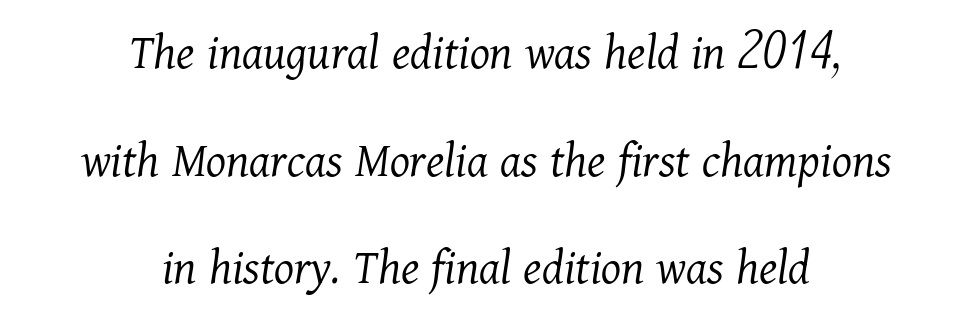
{"serif": "yes", "italic": "yes", "lean": "right", "slant_degrees": 11, "bold": "no", "weight": "light", "width": "normal", "stroke_contrast": "medium", "x_height": "medium", "monospaced": "no", "underline": "no", "align": "center", "line_spacing": "loose", "line_spacing_ratio": 2.11, "letter_spacing": "normal", "letter_spacing_em": 0.0, "glyph_px": 51}
